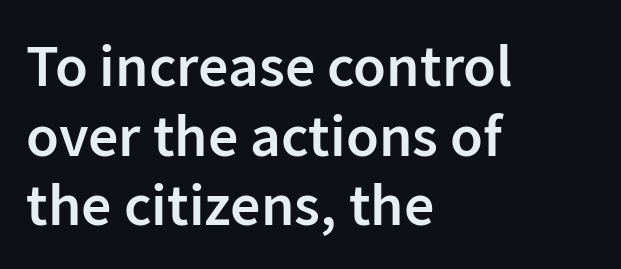
The image shows 60 px semibold sans-serif type, upright; set left-aligned, line spacing 1.16x, normal letter spacing, not underlined; low stroke contrast and a medium x-height.
